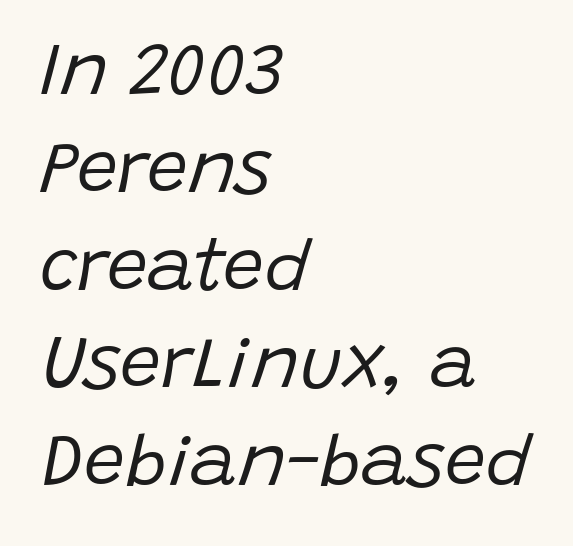
The passage shown is not underscored anywhere. Ink coverage per letter is moderate at most. Characters are canted at an angle relative to the baseline's perpendicular. The letterforms sit shoulder to shoulder at normal distance. In CSS terms this would be text-align: left.
